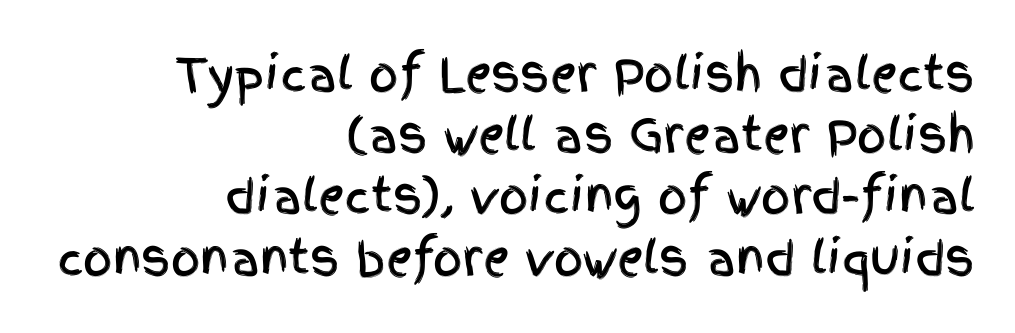
Spacing verdict: proportional, widths tailored to each character. These lines sit exactly where default settings would place them. Serif or sans? Sans — the stroke terminals are bare. Italic? Not at all — the glyphs are vertical. One-word summary of the alignment: right.
